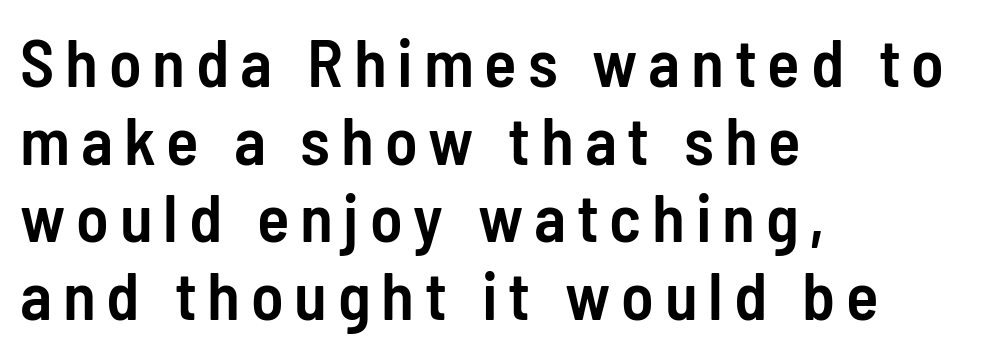
Nothing sits at the stroke ends, so this counts as sans-serif. This sample uses an upright cut, with every glyph sitting square on the baseline. Anything drawn beneath the words? Only blank space. A student would call this left alignment; a typographer would say flush left, rag right.
